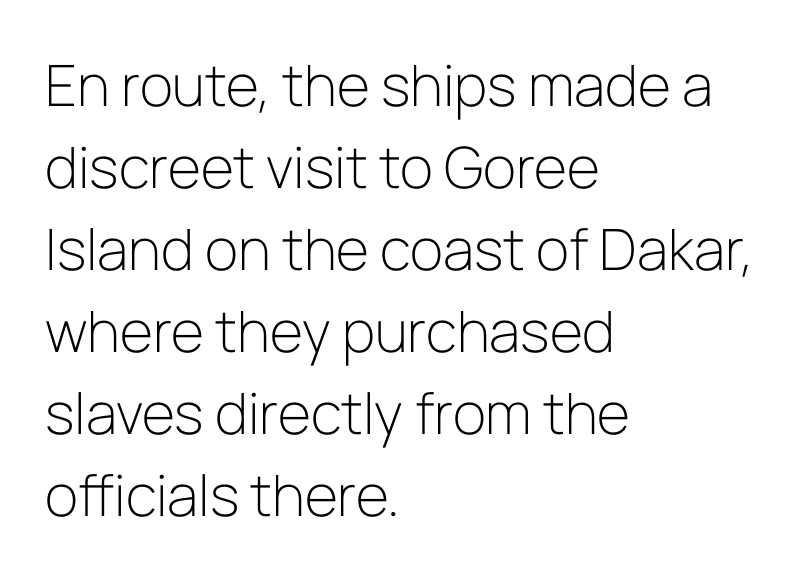
{"serif": "no", "italic": "no", "bold": "no", "weight": "light", "width": "normal", "stroke_contrast": "low", "x_height": "medium", "monospaced": "no", "underline": "no", "align": "left", "line_spacing": "normal", "line_spacing_ratio": 1.44, "letter_spacing": "normal", "letter_spacing_em": 0.0, "glyph_px": 57}
